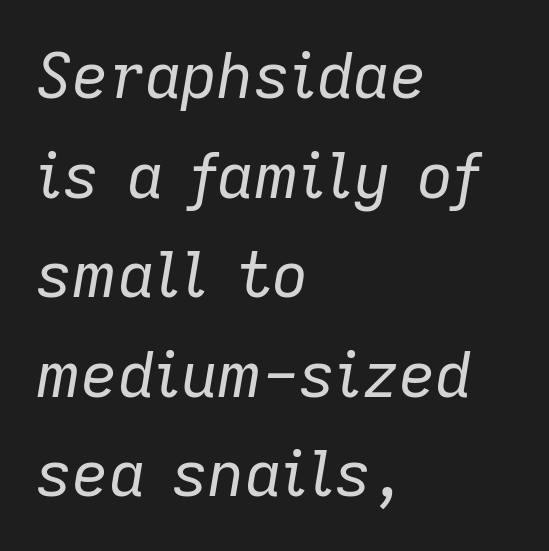
The image shows 63 px regular-weight type, italic (leaning right); set left-aligned, normal line spacing (1.58x), normal letter spacing, not underlined; low stroke contrast and a medium x-height.
